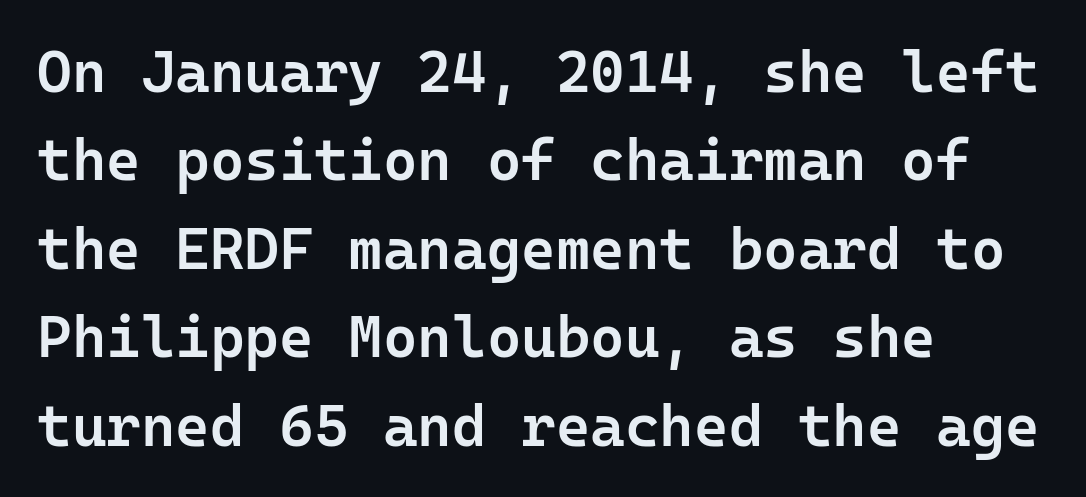
The letters sit at their default tracking, neither squeezed nor spread. Successive baselines arrive at the customary interval. Semibold letterforms, between regular and bold. Think of a typewriter: that constant character pitch is what you see here. The passage shown is not underscored anywhere.
